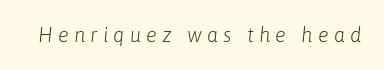
{"italic": "yes", "lean": "right", "slant_degrees": 6, "bold": "no", "underline": "no", "letter_spacing": "wide", "letter_spacing_em": 0.26, "glyph_px": 20}
